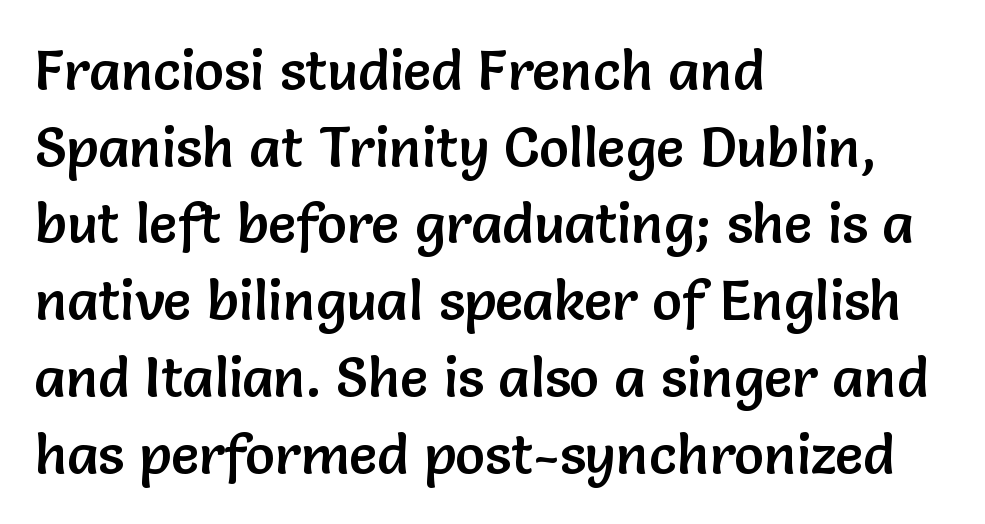
Horizontal bands of white between lines are of average thickness. Proportional: the letters do not fall into vertical columns. You can tell it's not italic because the verticals are truly vertical. Horizontally, the lines are justified to the leading edge only.
